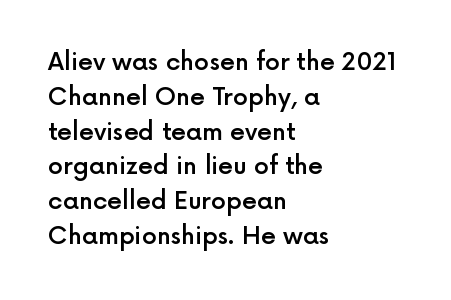
The image shows 24 px text type, upright; set left-aligned, normal line spacing (1.45x), normal letter spacing, not underlined.
